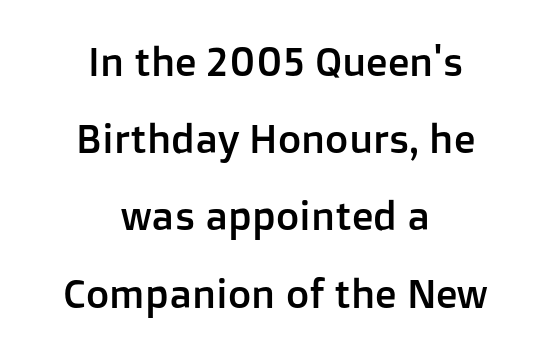
{"serif": "no", "italic": "no", "width": "normal", "stroke_contrast": "low", "x_height": "medium", "monospaced": "no", "underline": "no", "align": "center", "line_spacing": "loose", "line_spacing_ratio": 1.93, "letter_spacing": "normal", "letter_spacing_em": 0.0, "glyph_px": 40}
